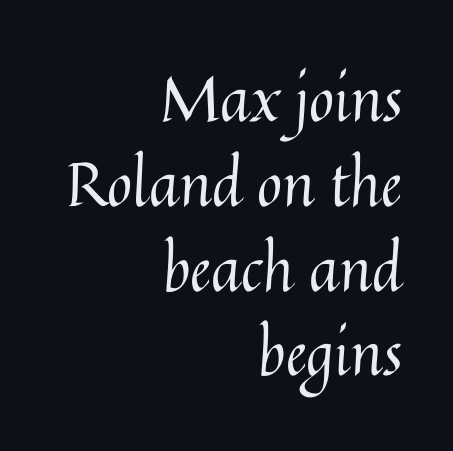
Q: Is the text bold? A: No.
Q: Is the text italic (slanted)? A: Yes.
Q: Is the text underlined? A: No.
Q: How is the paragraph aligned? A: Right-aligned.
Q: Is the spacing between letters normal or unusually wide? A: Normal.
Q: Is the spacing between lines tight, normal or loose? A: Normal.
Q: Width (condensed, normal, or wide)? A: Normal.
Q: Stroke contrast? A: Medium.
Q: x-height? A: Medium.
Q: Monospaced? A: No.
